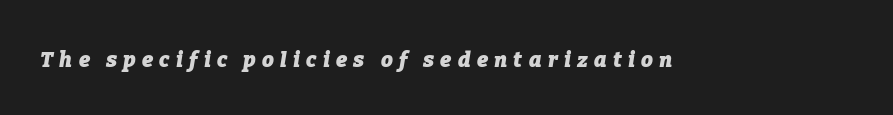
The image shows 21 px bold type, italic (leaning right); set unusually wide letter spacing (+0.3 em), not underlined.
